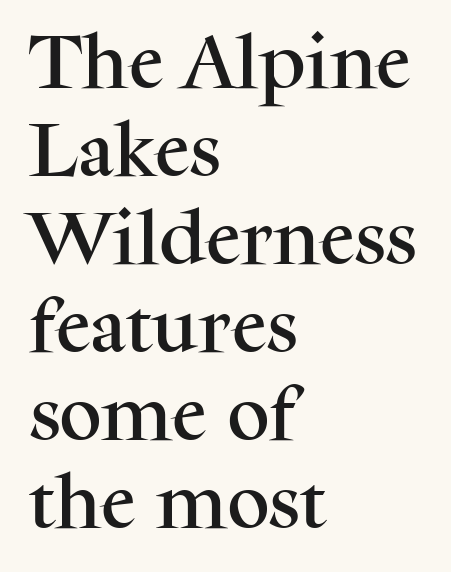
The image shows 59 px serif type, upright; set left-aligned, normal line spacing (1.49x), normal letter spacing, not underlined; medium stroke contrast and a medium x-height.
